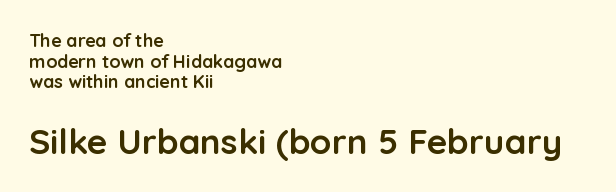
The image shows 35 px semibold sans-serif type, upright; set left-aligned, tight line spacing (1.14x), normal letter spacing, not underlined; the second (bottom) block is 1.94x larger; low stroke contrast and a medium x-height.
